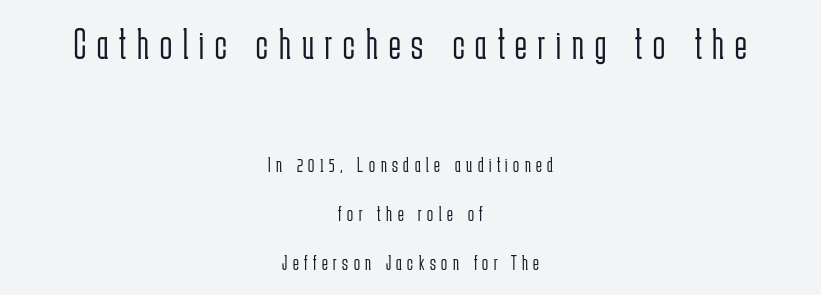
The image shows 44 px light, condensed sans-serif type, upright; set centered, loose line spacing (2.21x), unusually wide letter spacing (+0.25 em), not underlined; the first (top) block is 2.0x larger; low stroke contrast and a medium x-height.
